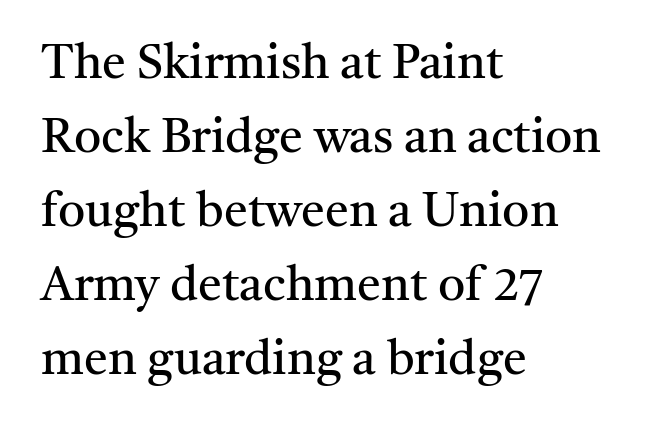
{"serif": "yes", "italic": "no", "bold": "no", "weight": "regular", "width": "normal", "stroke_contrast": "medium", "x_height": "medium", "monospaced": "no", "underline": "no", "align": "left", "line_spacing": "normal", "line_spacing_ratio": 1.54, "letter_spacing": "normal", "letter_spacing_em": 0.0, "glyph_px": 48}
